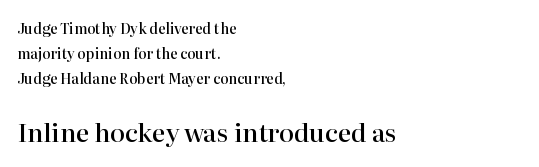
Q: Is the text bold? A: Semi-bold.
Q: Is the text italic (slanted)? A: No, it is upright.
Q: Is the text underlined? A: No.
Q: How is the paragraph aligned? A: Left-aligned.
Q: Is the spacing between letters normal or unusually wide? A: Normal.
Q: Which block of text is set in a larger size, the first (top) or the second (bottom)? A: The second (bottom) one.
